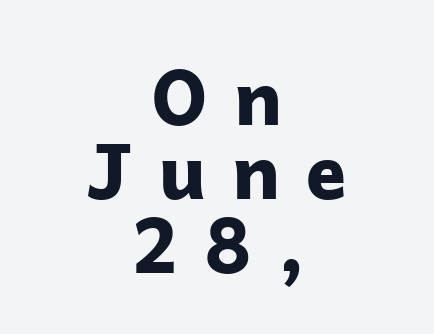
The image shows 77 px bold sans-serif type, upright; set centered, tight line spacing (0.96x), unusually wide letter spacing (+0.33 em), not underlined; low stroke contrast and a medium x-height.
